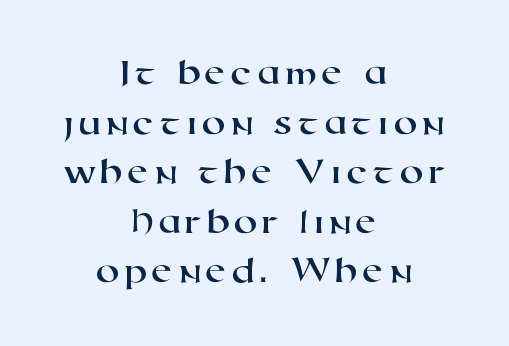
{"serif": "no", "width": "wide", "stroke_contrast": "high", "x_height": "medium", "monospaced": "no", "underline": "no", "align": "center", "line_spacing": "normal", "line_spacing_ratio": 1.27, "glyph_px": 39}
